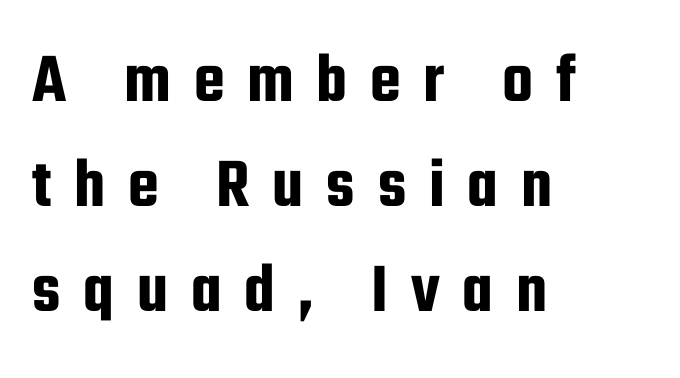
The letters are spread apart with noticeably loose tracking. The glyphs are unaccompanied by any horizontal stroke below them. Classification — sans serif. The axis of the letterforms is exactly vertical. One glance says typical: line gaps are just what's usual.
